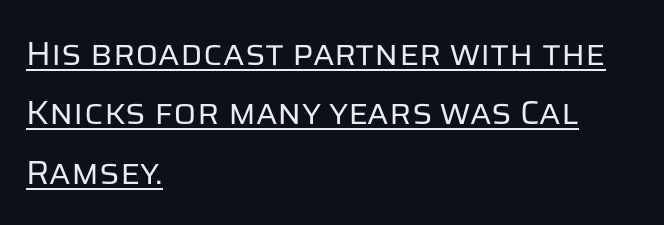
The text was rendered using a sans face with plain stroke endings. The lines are quadded left. Ink coverage per letter is moderate at most. Check the space under the baseline: a stroke is drawn there. Tall strokes in this sample are plumb rather than angled. Inter-character spacing is left at the font's built-in metrics.
